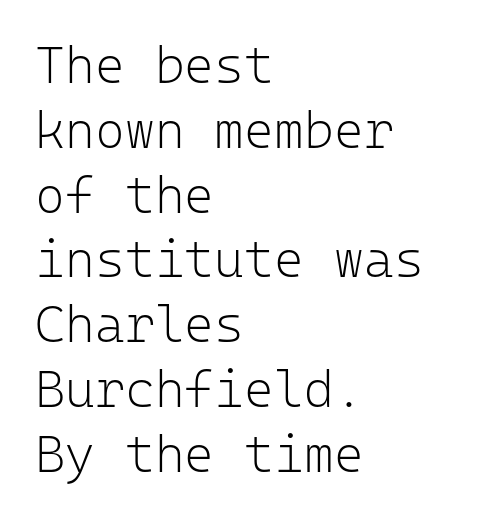
{"serif": "no", "italic": "no", "bold": "no", "weight": "light", "width": "normal", "stroke_contrast": "low", "x_height": "medium", "monospaced": "yes", "underline": "no", "align": "left", "line_spacing": "normal", "line_spacing_ratio": 1.27, "letter_spacing": "normal", "letter_spacing_em": 0.0, "glyph_px": 51}
